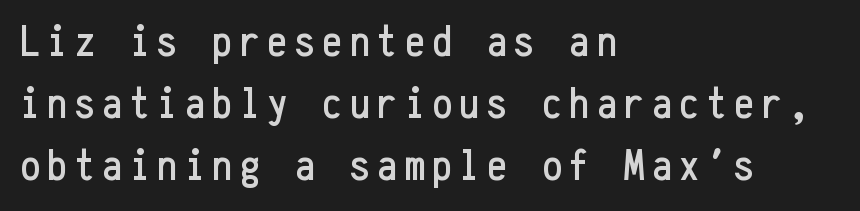
{"serif": "no", "italic": "no", "width": "condensed", "stroke_contrast": "low", "x_height": "medium", "monospaced": "yes", "underline": "no", "align": "left", "line_spacing": "normal", "line_spacing_ratio": 1.38, "glyph_px": 45}
